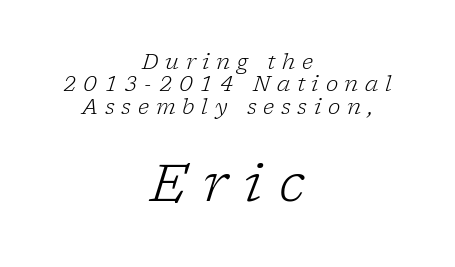
Q: Is the text bold? A: No.
Q: Is the text italic (slanted)? A: Yes, it leans right by about 17 degrees.
Q: Is the typeface a serif or a sans-serif typeface? A: Serif.
Q: Is the text underlined? A: No.
Q: How is the paragraph aligned? A: Centered.
Q: Is the spacing between letters normal or unusually wide? A: Unusually wide.
Q: Is the spacing between lines tight, normal or loose? A: Tight.
Q: Which block of text is set in a larger size, the first (top) or the second (bottom)? A: The second (bottom) one.
Q: Width (condensed, normal, or wide)? A: Normal.
Q: Stroke contrast? A: Low.
Q: x-height? A: Medium.
Q: Monospaced? A: No.
